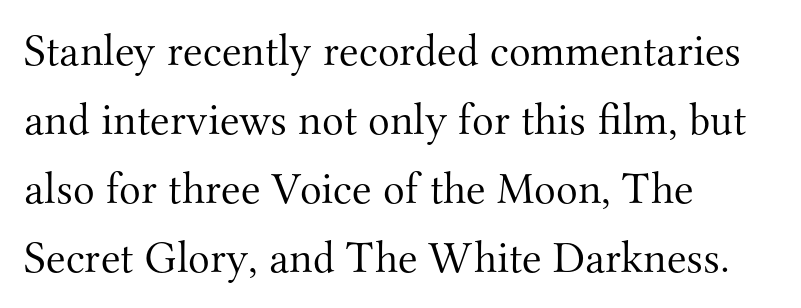
{"serif": "yes", "italic": "no", "bold": "no", "weight": "light", "width": "normal", "stroke_contrast": "medium", "x_height": "small", "monospaced": "no", "underline": "no", "align": "left", "line_spacing": "normal", "line_spacing_ratio": 1.53, "letter_spacing": "normal", "letter_spacing_em": 0.0, "glyph_px": 45}
